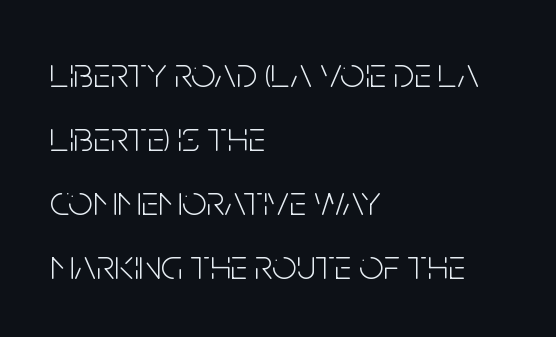
{"serif": "no", "italic": "no", "bold": "no", "weight": "light", "width": "condensed", "stroke_contrast": "low", "x_height": "large", "monospaced": "no", "underline": "no", "align": "left", "line_spacing": "normal", "line_spacing_ratio": 1.49, "letter_spacing": "normal", "letter_spacing_em": 0.0, "glyph_px": 43}
